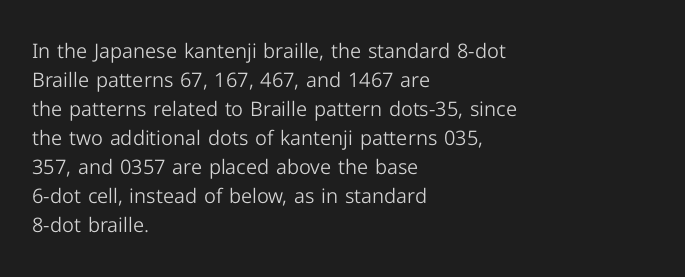
Q: Is the text bold? A: No.
Q: Is the text italic (slanted)? A: No, it is upright.
Q: Is the text underlined? A: No.
Q: How is the paragraph aligned? A: Left-aligned.
Q: Is the spacing between letters normal or unusually wide? A: Normal.
Q: Is the spacing between lines tight, normal or loose? A: Normal.
